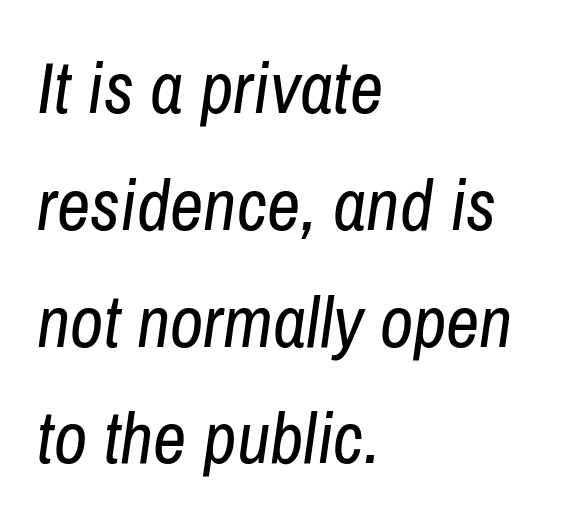
{"italic": "yes", "lean": "right", "slant_degrees": 8, "bold": "no", "weight": "regular", "width": "condensed", "stroke_contrast": "low", "x_height": "medium", "monospaced": "no", "underline": "no", "align": "left", "line_spacing": "normal", "line_spacing_ratio": 1.6, "letter_spacing": "normal", "letter_spacing_em": 0.0, "glyph_px": 73}
